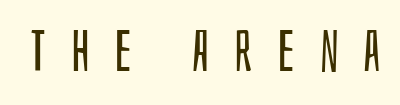
The type is letterspaced generously, with wide tracking. Is there any slant? The stems are plumb. This sample has the flowing, uneven cadence of proportional lettering. On a weight scale, this lands at 450 or below. A clean baseline with only descenders dipping below it.
